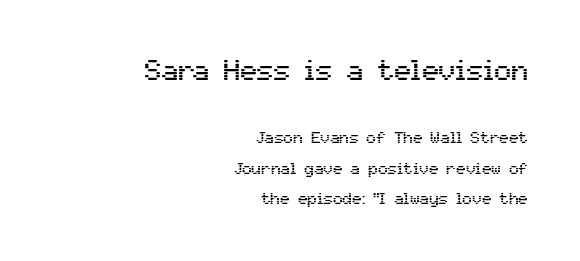
Q: Is the text italic (slanted)? A: No, it is upright.
Q: Is the typeface a serif or a sans-serif typeface? A: Sans-serif.
Q: Is the text underlined? A: No.
Q: How is the paragraph aligned? A: Right-aligned.
Q: Is the spacing between letters normal or unusually wide? A: Normal.
Q: Which block of text is set in a larger size, the first (top) or the second (bottom)? A: The first (top) one.
Q: Width (condensed, normal, or wide)? A: Normal.
Q: Stroke contrast? A: Medium.
Q: x-height? A: Medium.
Q: Monospaced? A: No.
